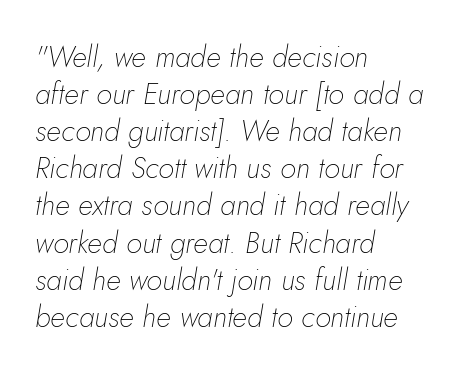
Q: Is the text bold? A: No.
Q: Is the text italic (slanted)? A: Yes, it leans right by about 5 degrees.
Q: Is the text underlined? A: No.
Q: How is the paragraph aligned? A: Left-aligned.
Q: Is the spacing between letters normal or unusually wide? A: Normal.
Q: Is the spacing between lines tight, normal or loose? A: Normal.
Q: Width (condensed, normal, or wide)? A: Normal.
Q: Stroke contrast? A: Low.
Q: x-height? A: Small.
Q: Monospaced? A: No.
